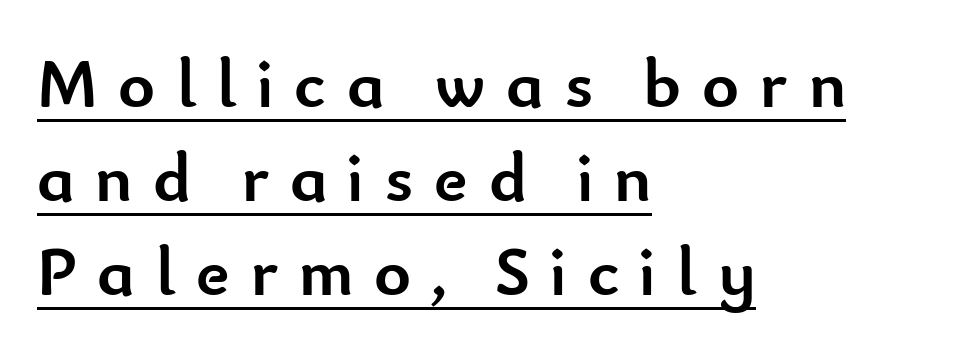
The letters advance in unequal steps, a hallmark of proportional type. Compared with a centered layout, this one pins lines to the left instead. Does the weight exceed regular? Yes, all the way to bold. Reading down the column, the eye jumps a familiar distance to each next line. This is sans-serif lettering, the kind often seen on screens and signage.
